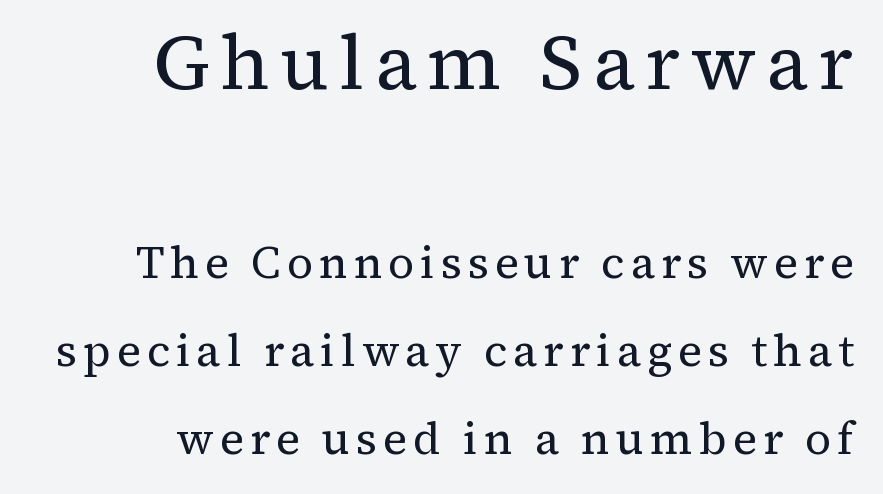
Q: Is the text bold? A: No.
Q: Is the text italic (slanted)? A: No, it is upright.
Q: Is the typeface a serif or a sans-serif typeface? A: Serif.
Q: Is the text underlined? A: No.
Q: How is the paragraph aligned? A: Right-aligned.
Q: Is the spacing between lines tight, normal or loose? A: Loose.
Q: Which block of text is set in a larger size, the first (top) or the second (bottom)? A: The first (top) one.
Q: Width (condensed, normal, or wide)? A: Normal.
Q: Stroke contrast? A: Medium.
Q: x-height? A: Medium.
Q: Monospaced? A: No.
